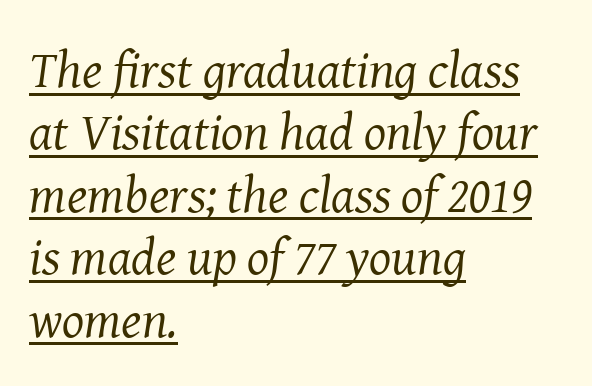
Underlined type. Little horizontal feet cap the strokes, marking this as serif type. You could call the tracking neutral — neither tight nor loose. Casual observation: everything's shoved over to the left.
